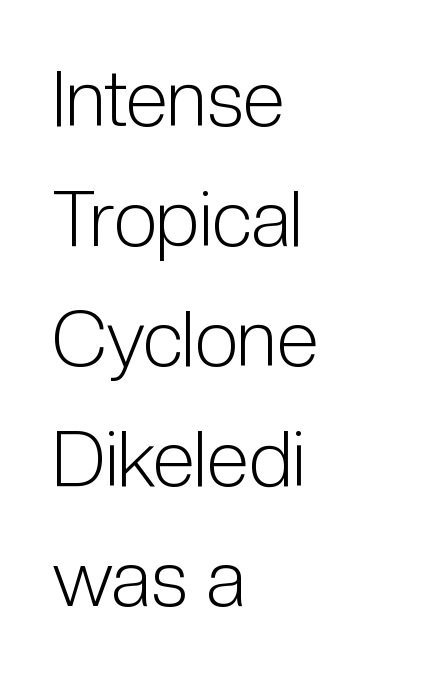
{"serif": "no", "italic": "no", "bold": "no", "weight": "light", "width": "condensed", "stroke_contrast": "low", "x_height": "medium", "monospaced": "no", "underline": "no", "align": "left", "line_spacing": "normal", "line_spacing_ratio": 1.56, "letter_spacing": "normal", "letter_spacing_em": 0.0, "glyph_px": 77}
